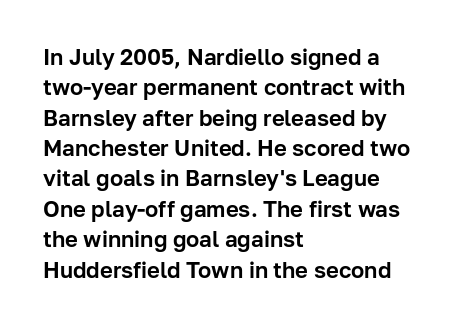
The image shows 22 px text type, upright; set left-aligned, normal line spacing (1.38x), normal letter spacing, not underlined.
